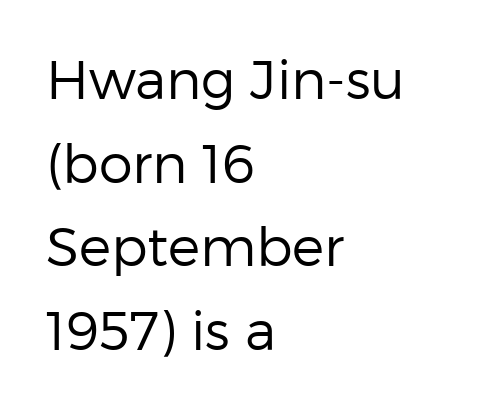
The image shows 54 px regular-weight sans-serif type, upright; set left-aligned, normal line spacing (1.55x), normal letter spacing, not underlined; low stroke contrast and a medium x-height.
